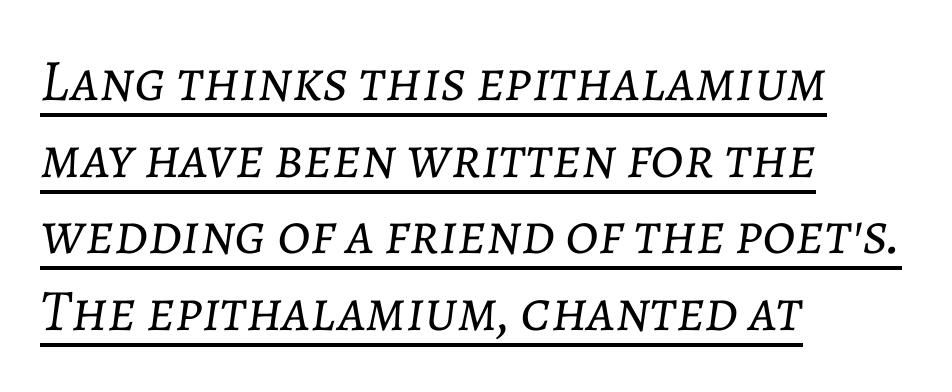
Q: Is the text bold? A: No.
Q: Is the text italic (slanted)? A: Yes, it leans right by about 7 degrees.
Q: Is the text underlined? A: Yes.
Q: How is the paragraph aligned? A: Left-aligned.
Q: Is the spacing between letters normal or unusually wide? A: Normal.
Q: Is the spacing between lines tight, normal or loose? A: Normal.
Q: Width (condensed, normal, or wide)? A: Normal.
Q: Stroke contrast? A: Low.
Q: x-height? A: Medium.
Q: Monospaced? A: No.
